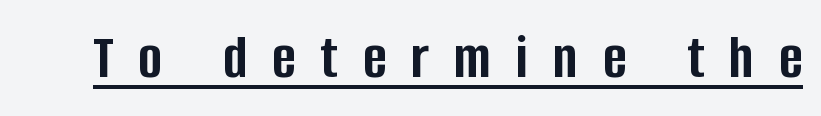
Q: Is the text bold? A: Yes.
Q: Is the text italic (slanted)? A: No, it is upright.
Q: Is the typeface a serif or a sans-serif typeface? A: Sans-serif.
Q: Is the text underlined? A: Yes.
Q: Is the spacing between letters normal or unusually wide? A: Unusually wide.
Q: Width (condensed, normal, or wide)? A: Condensed.
Q: Stroke contrast? A: Low.
Q: x-height? A: Large.
Q: Monospaced? A: No.
